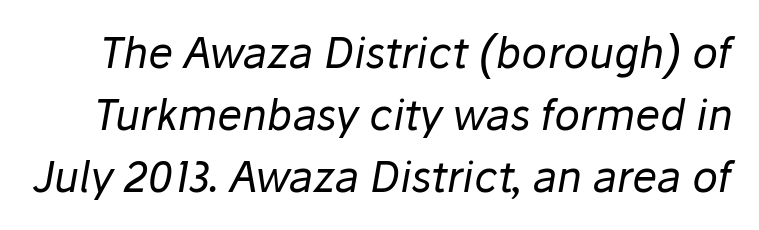
The image shows 42 px regular-weight type, italic (leaning right); set normal line spacing (1.48x), normal letter spacing, not underlined; low stroke contrast and a medium x-height.
